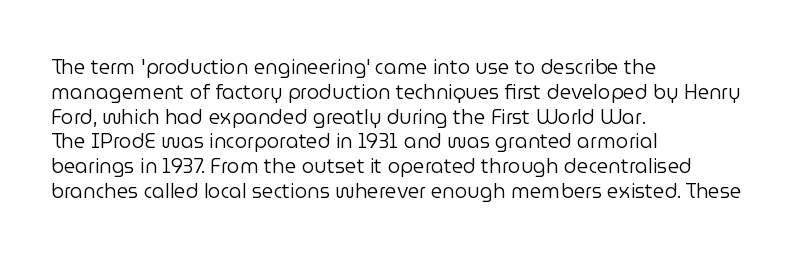
Each stroke keeps to a modest, everyday thickness or less. The type is set solid horizontally, with unmodified tracking. Italic: no, the glyphs are upright roman. In CSS terms this would be text-align: left.
